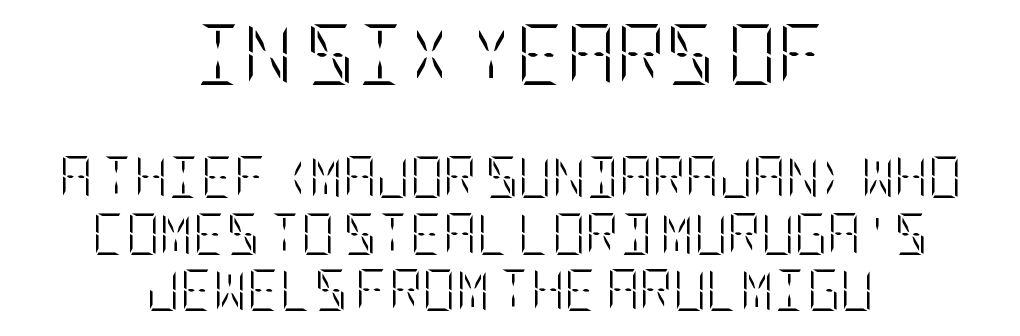
The image shows 61 px light, condensed type, upright; set centered, normal line spacing (1.38x), normal letter spacing, not underlined; the first (top) block is 1.49x larger; low stroke contrast and a large x-height.
